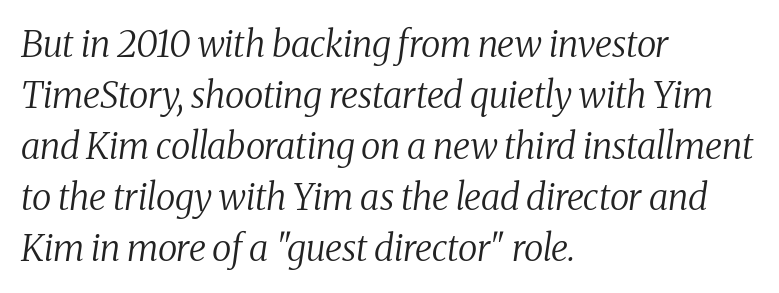
Q: Is the text bold? A: No.
Q: Is the text italic (slanted)? A: Yes, it leans right by about 8 degrees.
Q: Is the typeface a serif or a sans-serif typeface? A: Serif.
Q: Is the text underlined? A: No.
Q: How is the paragraph aligned? A: Left-aligned.
Q: Is the spacing between letters normal or unusually wide? A: Normal.
Q: Is the spacing between lines tight, normal or loose? A: Normal.
Q: Width (condensed, normal, or wide)? A: Normal.
Q: Stroke contrast? A: Medium.
Q: x-height? A: Medium.
Q: Monospaced? A: No.
